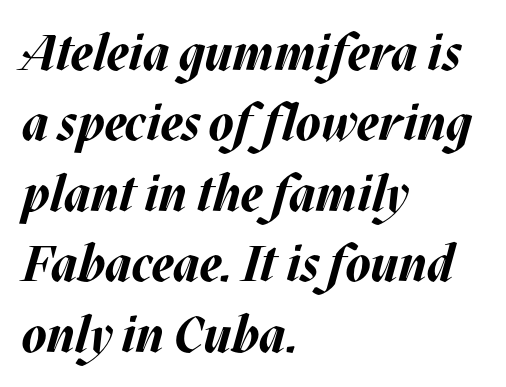
Note the varied advance widths — an 'i' is clearly narrower than an 'm'. Designer's note — italics engaged. The lines are quadded left. Descenders are the only things crossing below the line. A dark, heavy texture on the line: the type is bold. Short note: letters normally spaced.
